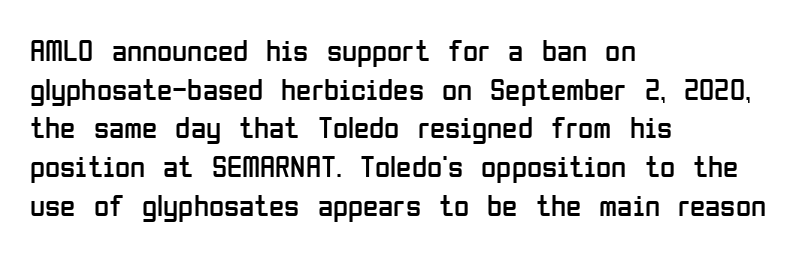
{"serif": "no", "italic": "no", "bold": "no", "weight": "regular", "width": "condensed", "stroke_contrast": "low", "x_height": "medium", "monospaced": "no", "underline": "no", "align": "left", "line_spacing": "normal", "line_spacing_ratio": 1.25, "letter_spacing": "normal", "letter_spacing_em": 0.0, "glyph_px": 31}
